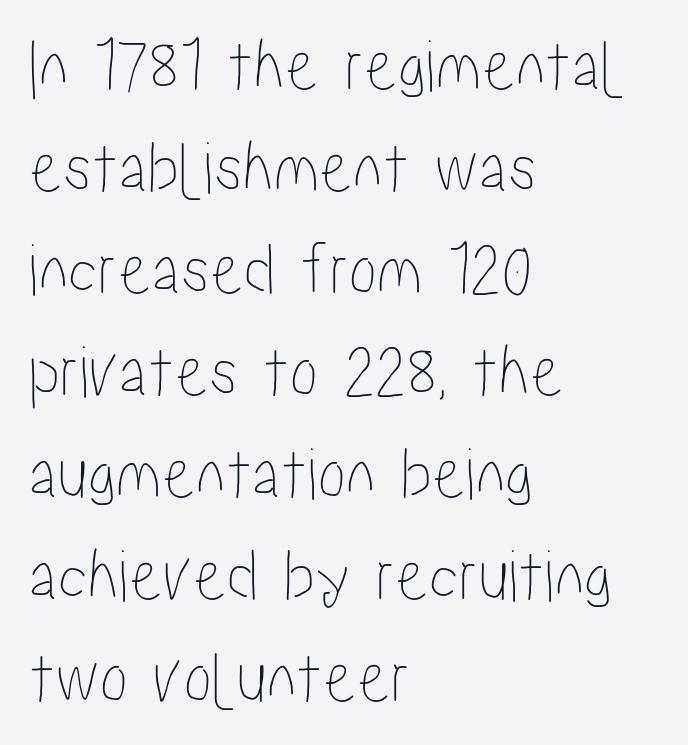
Does extra space separate the letters? No, they use regular spacing. The passage shown is typed in a proportional face where columns would drift. You can tell it's not italic because the verticals are truly vertical. In CSS terms this would be text-align: left. Just letters on the line, the space beneath them empty.
